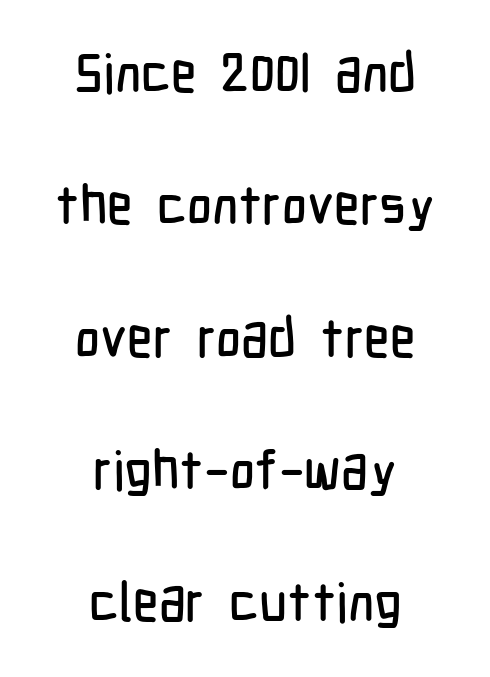
{"serif": "no", "italic": "no", "width": "condensed", "stroke_contrast": "low", "x_height": "medium", "monospaced": "no", "underline": "no", "align": "center", "line_spacing": "loose", "line_spacing_ratio": 2.45, "letter_spacing": "normal", "letter_spacing_em": 0.0, "glyph_px": 54}
